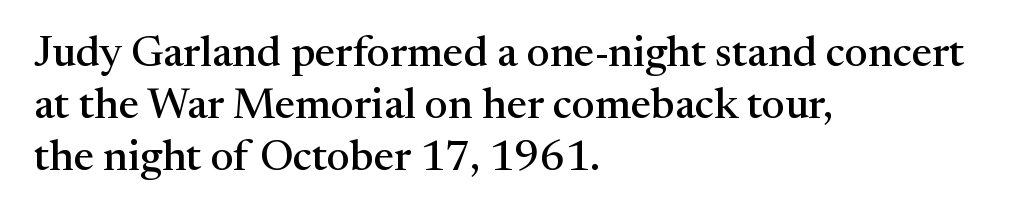
Horizontal alignment here is leftward, the default for most running prose. Typographically, this falls in the serif category. This sample has the flowing, uneven cadence of proportional lettering. The letterforms sit shoulder to shoulder at normal distance. Descender tails drop into unmarked territory.
